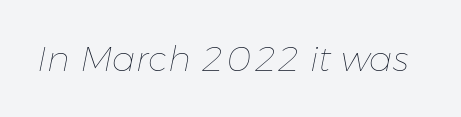
Q: Is the text bold? A: No.
Q: Is the text italic (slanted)? A: Yes, it leans right by about 11 degrees.
Q: Is the text underlined? A: No.
Q: Is the spacing between letters normal or unusually wide? A: Normal.
Q: Width (condensed, normal, or wide)? A: Normal.
Q: Stroke contrast? A: Low.
Q: x-height? A: Medium.
Q: Monospaced? A: No.
